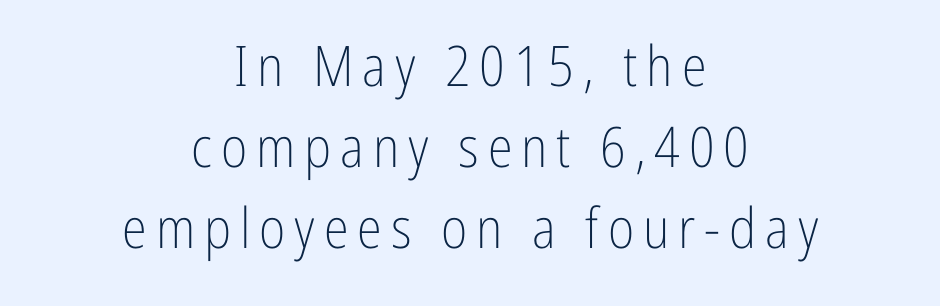
Q: Is the text bold? A: No.
Q: Is the text italic (slanted)? A: No, it is upright.
Q: Is the typeface a serif or a sans-serif typeface? A: Sans-serif.
Q: Is the text underlined? A: No.
Q: How is the paragraph aligned? A: Centered.
Q: Is the spacing between lines tight, normal or loose? A: Normal.
Q: Width (condensed, normal, or wide)? A: Condensed.
Q: Stroke contrast? A: Low.
Q: x-height? A: Medium.
Q: Monospaced? A: No.
